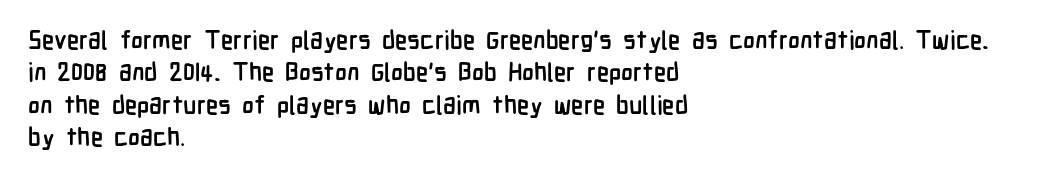
The image shows 25 px bold type, upright; set left-aligned, normal line spacing (1.3x), normal letter spacing, not underlined.
